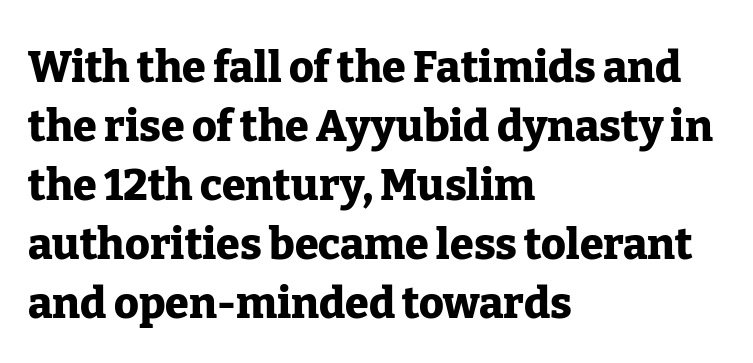
{"serif": "yes", "italic": "no", "bold": "yes", "weight": "heavy", "width": "normal", "stroke_contrast": "low", "x_height": "medium", "monospaced": "no", "underline": "no", "align": "left", "line_spacing": "normal", "line_spacing_ratio": 1.37, "letter_spacing": "normal", "letter_spacing_em": 0.0, "glyph_px": 43}
